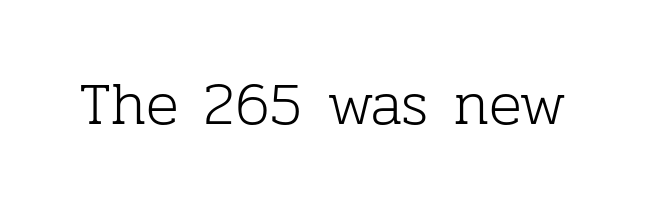
The image shows 61 px light serif type, upright; set normal letter spacing, not underlined; low stroke contrast and a medium x-height.
